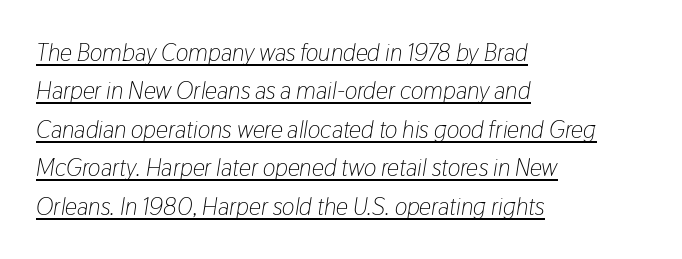
The rendering anchors every line to the left-hand side. Is the stroke heavy? The answer is a plain regular-or-lighter. Is the letter spacing exaggerated? No — it looks like the ordinary default. If you measured baseline to baseline, you'd find a middling distance. An italicized treatment has been applied to the whole sample.
